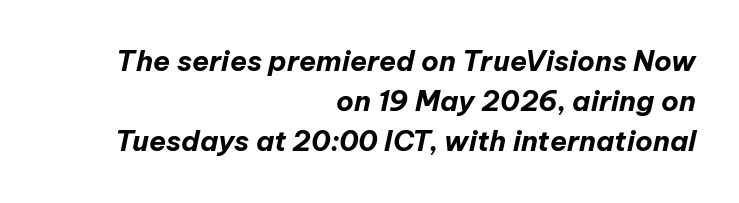
Each line ends at the same right margin while the left side varies. Default kerning and tracking; the words read as compact shapes. Glance below the letters and you will spot only blank space. Is this a fixed-width face? No — the glyphs have proportional, varying widths. Notice how the stems are inclined rather than vertical — that's the hallmark of italics.
